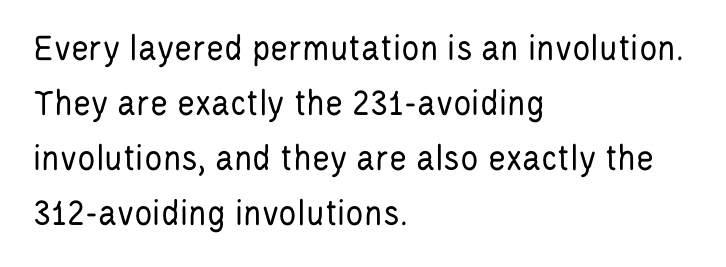
The compositor pushed each line to the left boundary. Regarding leading, the lines here are spaced in the standard way. No letter is thick-stroked: the sample isn't bold. The face used here is proportionally spaced, like ordinary book or web type. These lines were composed using upright roman letters.
